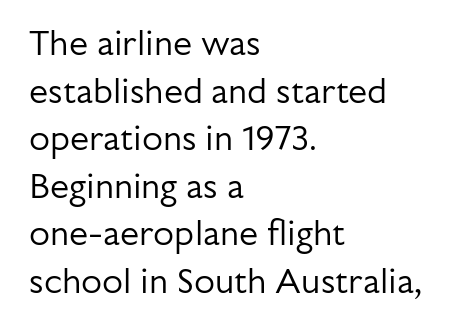
{"serif": "no", "italic": "no", "bold": "no", "weight": "regular", "width": "normal", "stroke_contrast": "low", "x_height": "medium", "monospaced": "no", "underline": "no", "align": "left", "line_spacing": "normal", "line_spacing_ratio": 1.4, "letter_spacing": "normal", "letter_spacing_em": 0.0, "glyph_px": 34}
